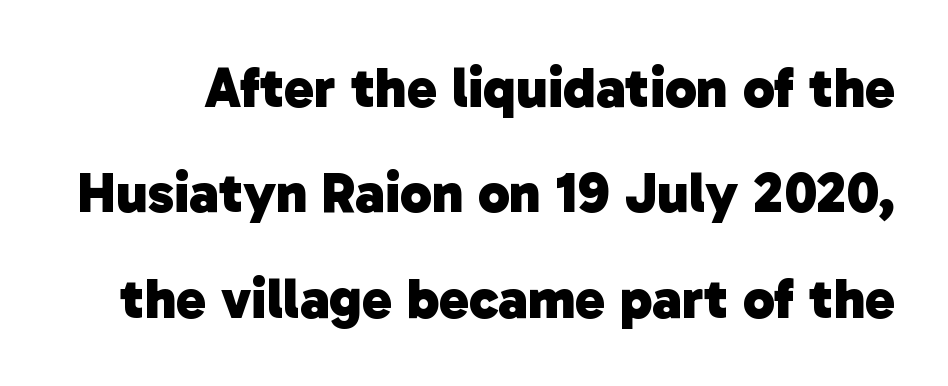
{"serif": "no", "bold": "yes", "weight": "heavy", "width": "normal", "stroke_contrast": "low", "x_height": "medium", "monospaced": "no", "underline": "no", "line_spacing_ratio": 1.85, "letter_spacing": "normal", "letter_spacing_em": 0.0, "glyph_px": 57}
